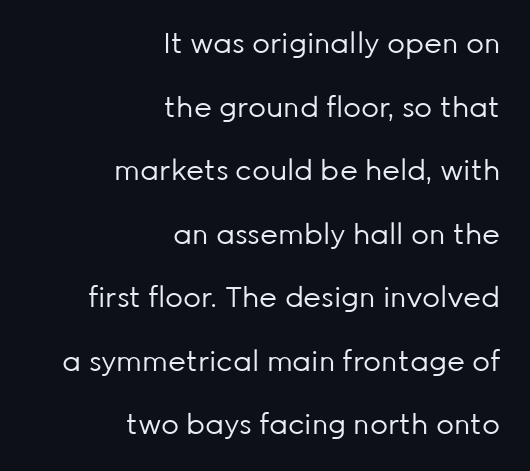
The image shows 28 px regular-weight sans-serif type, upright; set right-aligned, loose line spacing (2.27x), normal letter spacing, not underlined; low stroke contrast and a medium x-height.
